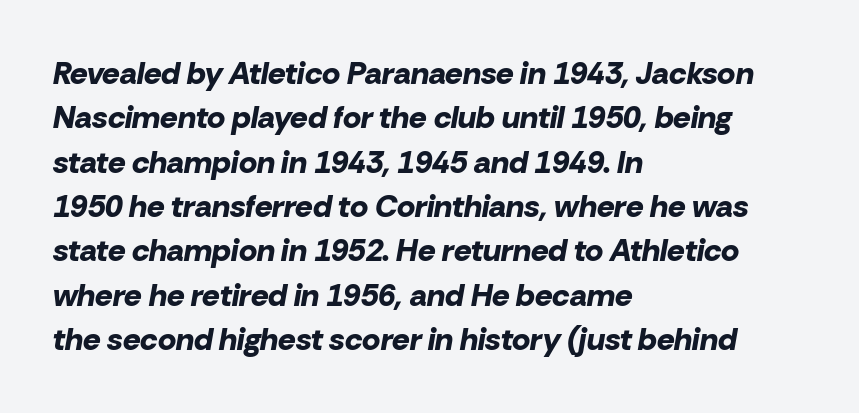
{"italic": "yes", "lean": "right", "slant_degrees": 10, "bold": "yes", "weight": "bold", "width": "normal", "stroke_contrast": "low", "x_height": "medium", "monospaced": "no", "underline": "no", "align": "left", "line_spacing": "normal", "line_spacing_ratio": 1.43, "letter_spacing": "normal", "letter_spacing_em": 0.0, "glyph_px": 31}
